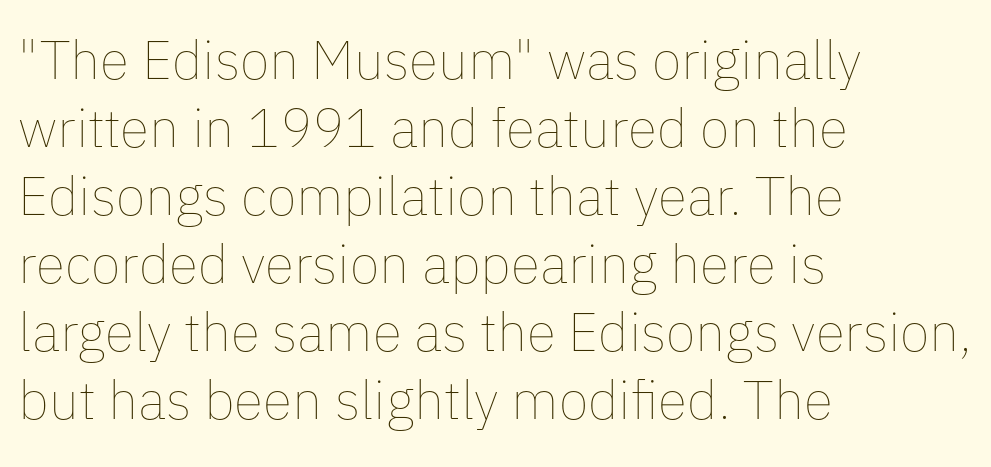
Q: Is the text bold? A: No.
Q: Is the text italic (slanted)? A: No, it is upright.
Q: Is the text underlined? A: No.
Q: How is the paragraph aligned? A: Left-aligned.
Q: Is the spacing between letters normal or unusually wide? A: Normal.
Q: Is the spacing between lines tight, normal or loose? A: Normal.
Q: Width (condensed, normal, or wide)? A: Normal.
Q: Stroke contrast? A: Low.
Q: x-height? A: Medium.
Q: Monospaced? A: No.
